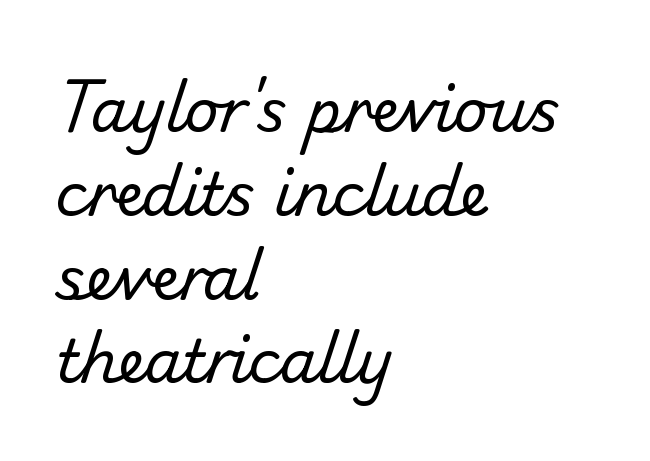
Honestly, there is no underline to notice here at all. Note: no serifs on the glyphs. The typeface has the unassuming heft of standard copy or less. Normally led — the rows are evenly, conventionally spaced.
